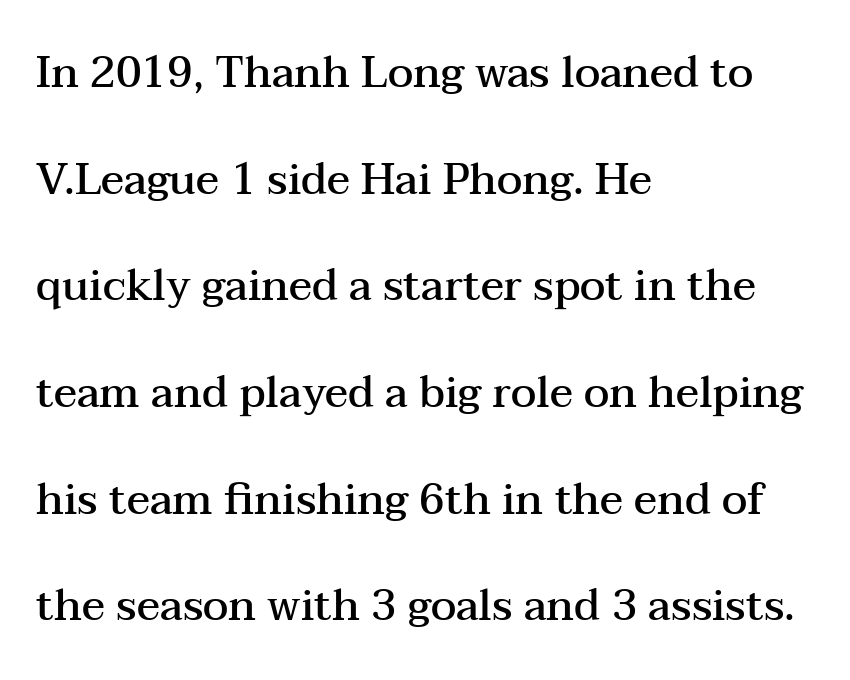
Note: serifs present on the glyphs. The letters sit at their default tracking, neither squeezed nor spread. Ordinary non-slanted type is in use. Weight check: semibold — heavier than regular, not quite bold.
